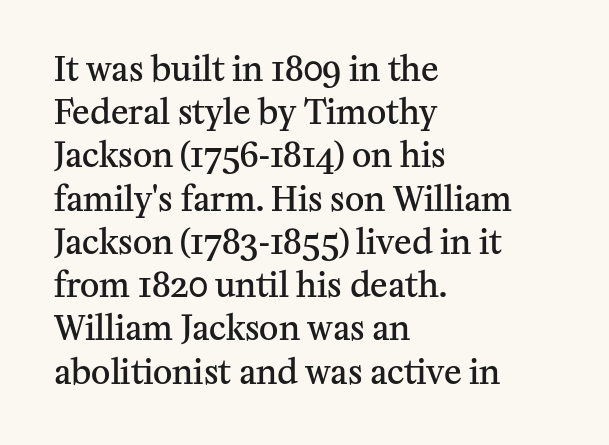
The image shows 33 px semibold serif type, upright; set left-aligned, normal line spacing (1.31x), normal letter spacing, not underlined; medium stroke contrast and a medium x-height.
